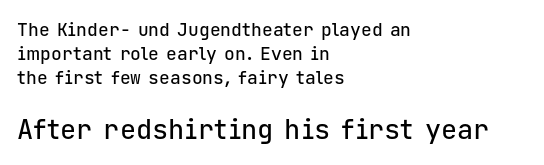
Regular leading. Do the letters lean? They stand straight. Bare-footed words on every line. Compare the two chunks: the lower has the greater cap height.
